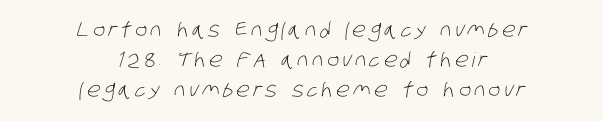
Vertically, the passage feels balanced, rows spaced as you'd expect. One-word summary of the alignment: center. Clear beneath every line of the passage. Stroke mass is kept to a normal reading level or below.
